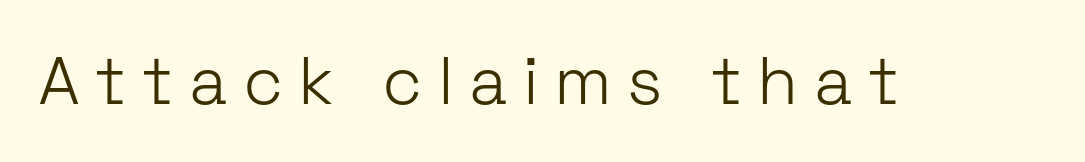
The image shows 67 px light sans-serif type, upright; set unusually wide letter spacing (+0.23 em), not underlined; low stroke contrast and a medium x-height.
